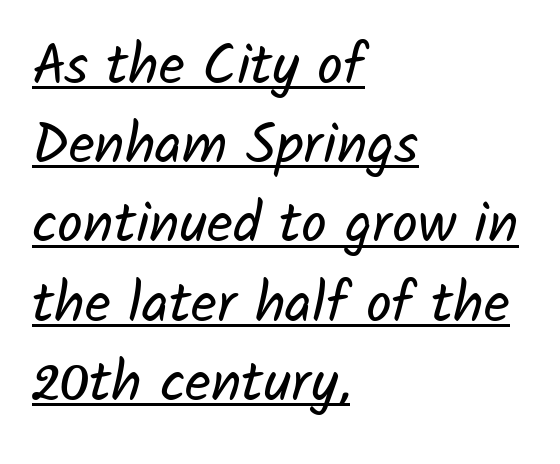
What's the leading like? Ordinary, nothing unusual. Line starts are locked; line ends wander. Students, observe the line beneath the letters — that is underlining. Here the designer chose a conventional face with non-uniform glyph widths. The glyphs in this specimen are sans serif. What stands out about the letter spacing? Nothing — it is the standard amount.
